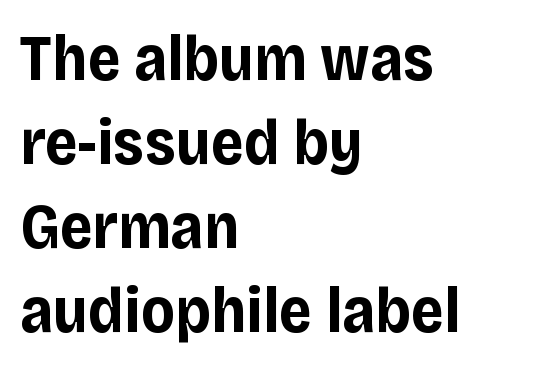
{"serif": "no", "italic": "no", "bold": "yes", "weight": "bold", "width": "normal", "stroke_contrast": "low", "x_height": "large", "monospaced": "no", "underline": "no", "align": "left", "line_spacing": "normal", "line_spacing_ratio": 1.31, "letter_spacing": "normal", "letter_spacing_em": 0.0, "glyph_px": 64}
